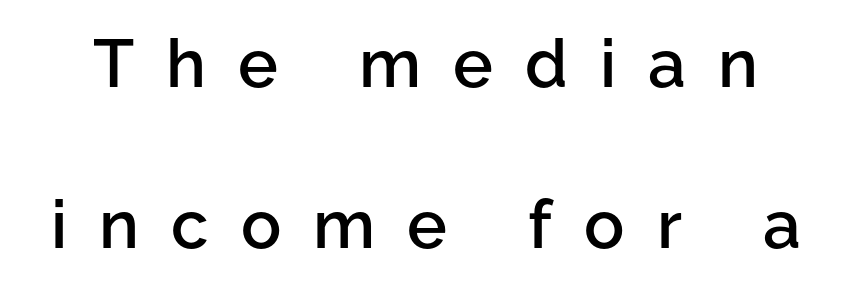
Q: Is the text bold? A: Semi-bold.
Q: Is the text italic (slanted)? A: No, it is upright.
Q: Is the typeface a serif or a sans-serif typeface? A: Sans-serif.
Q: Is the text underlined? A: No.
Q: Is the spacing between letters normal or unusually wide? A: Unusually wide.
Q: Is the spacing between lines tight, normal or loose? A: Loose.
Q: Width (condensed, normal, or wide)? A: Normal.
Q: Stroke contrast? A: Low.
Q: x-height? A: Medium.
Q: Monospaced? A: No.
